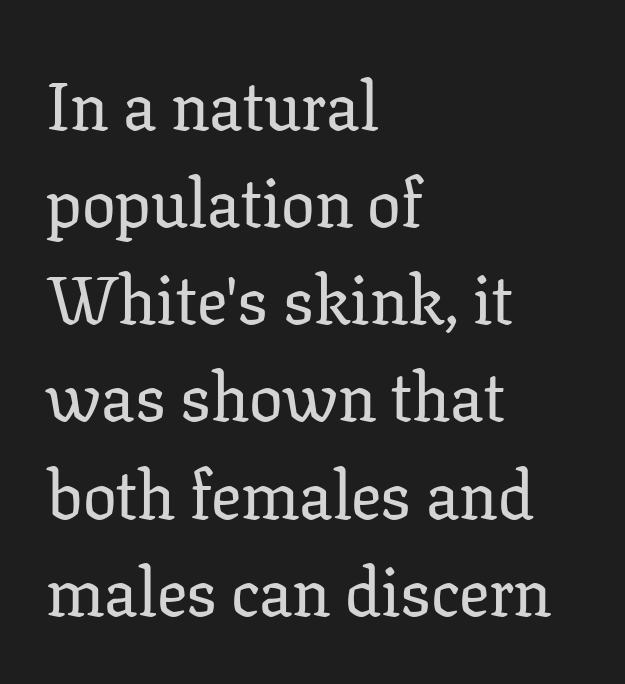
Underlining? Definitely not there. The face used here is proportionally spaced, like ordinary book or web type. A typesetter would mark this as roman, not italic. No extra tracking has been applied to these lines. Does the type have serifs? Yes, each stem ends in a small foot. The space between consecutive lines is moderate.
